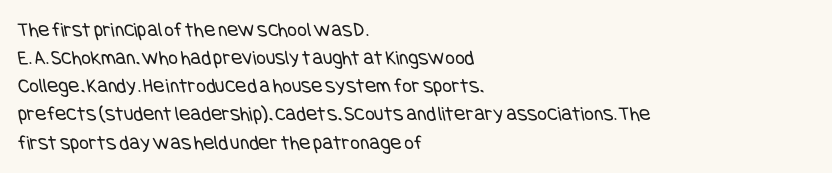
Default kerning and tracking; the words read as compact shapes. A normal amount of white space separates one row of letters from the next. Does the copy run flush right? No — it runs flush left. Plain, unruled lines of type.
